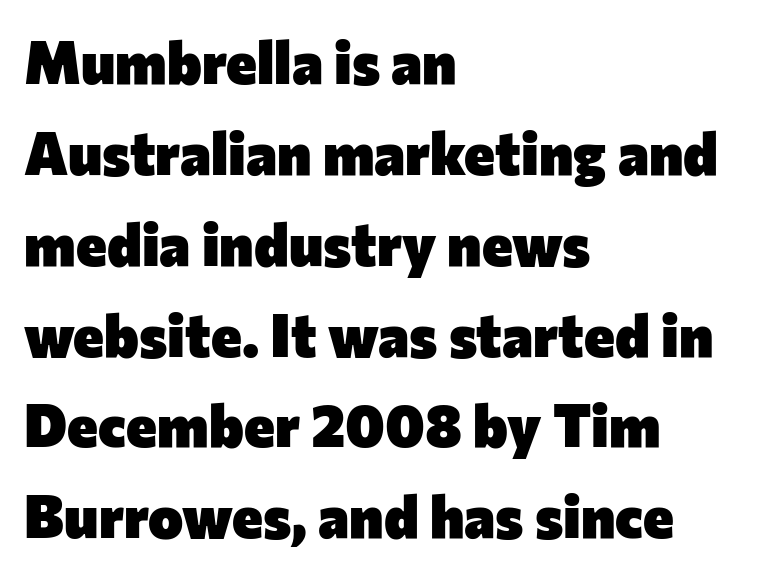
Italic? Not at all — the glyphs are vertical. What stands out about the letter spacing? Nothing — it is the standard amount. Compared with a centered layout, this one pins lines to the left instead. The specimen omits any rule beneath the text block's lines.
